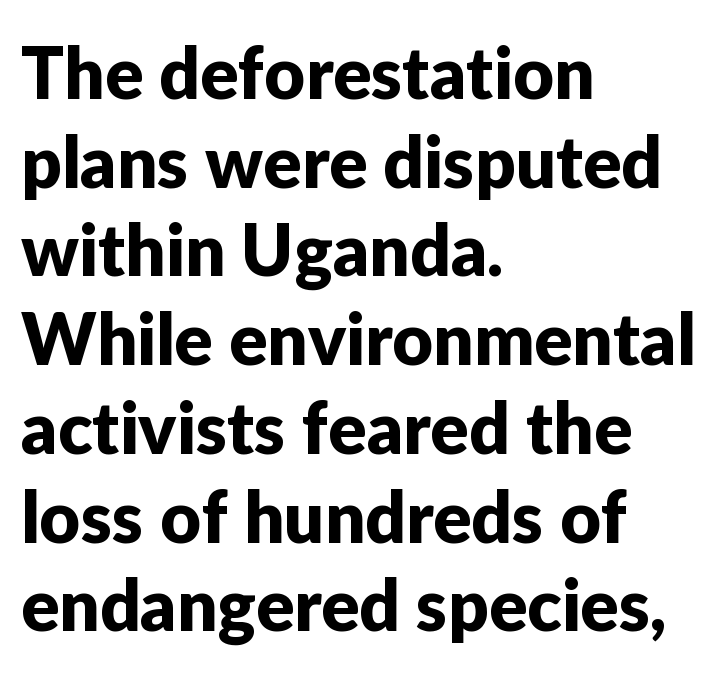
The image shows 71 px sans-serif type, upright; set left-aligned, normal line spacing (1.25x), normal letter spacing, not underlined; low stroke contrast and a medium x-height.
